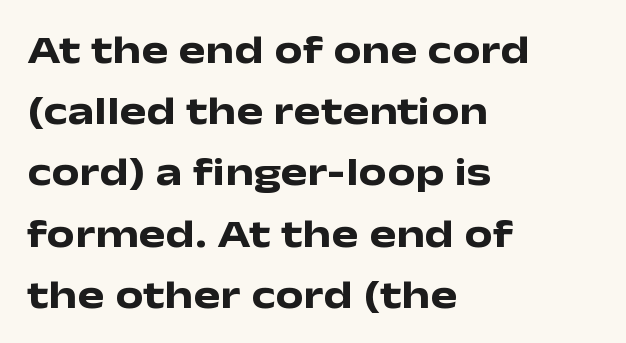
The image shows 40 px heavy, wide sans-serif type, upright; set left-aligned, normal line spacing (1.53x), normal letter spacing, not underlined; low stroke contrast and a medium x-height.
